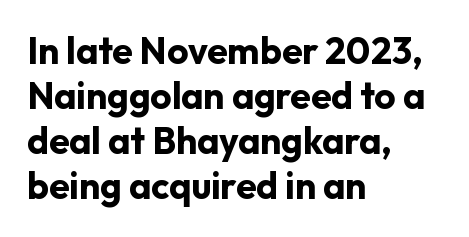
{"serif": "no", "italic": "no", "bold": "yes", "weight": "bold", "width": "normal", "stroke_contrast": "low", "x_height": "medium", "monospaced": "no", "underline": "no", "align": "left", "line_spacing_ratio": 1.22, "letter_spacing": "normal", "letter_spacing_em": 0.0, "glyph_px": 37}
